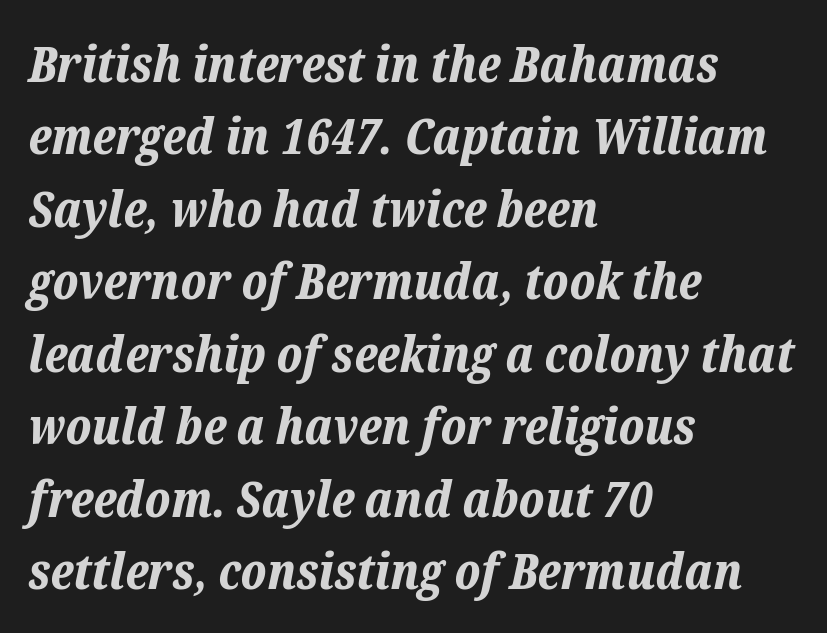
{"italic": "yes", "lean": "right", "slant_degrees": 12, "bold": "yes", "weight": "bold", "width": "normal", "stroke_contrast": "low", "x_height": "medium", "monospaced": "no", "underline": "no", "align": "left", "line_spacing": "normal", "line_spacing_ratio": 1.45, "letter_spacing": "normal", "letter_spacing_em": 0.0, "glyph_px": 50}
